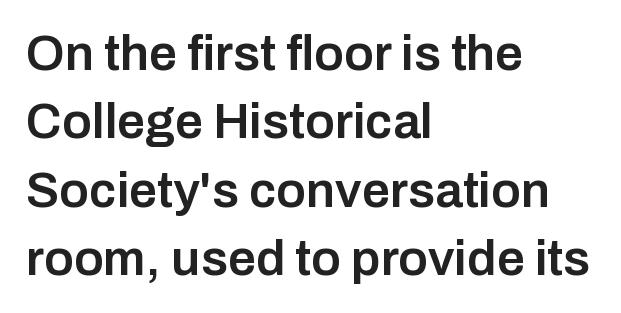
Q: Is the text bold? A: Semi-bold.
Q: Is the text italic (slanted)? A: No, it is upright.
Q: Is the typeface a serif or a sans-serif typeface? A: Sans-serif.
Q: Is the text underlined? A: No.
Q: How is the paragraph aligned? A: Left-aligned.
Q: Is the spacing between letters normal or unusually wide? A: Normal.
Q: Is the spacing between lines tight, normal or loose? A: Normal.
Q: Width (condensed, normal, or wide)? A: Normal.
Q: Stroke contrast? A: Low.
Q: x-height? A: Medium.
Q: Monospaced? A: No.
